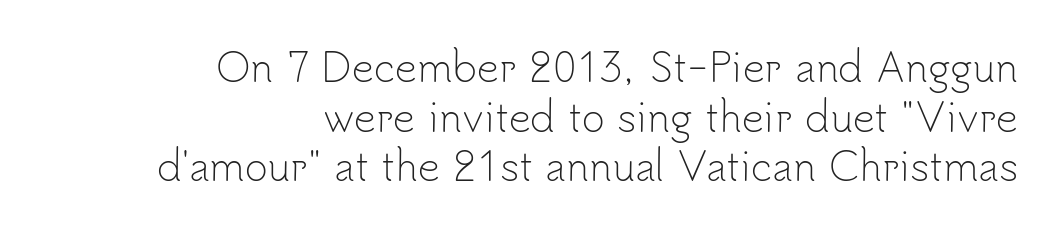
The image shows 39 px light sans-serif type, upright; set right-aligned, normal line spacing (1.27x), normal letter spacing, not underlined; low stroke contrast and a small x-height.
